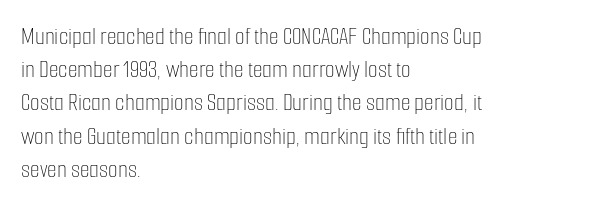
These lines sit exactly where default settings would place them. Decoration check: the copy has no underline. The typeface has the unassuming heft of standard copy or less. Horizontal alignment here is leftward, the default for most running prose.
